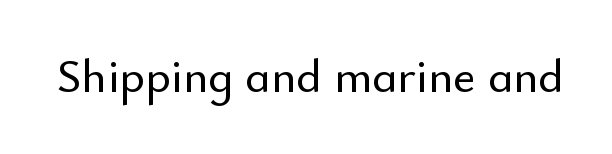
{"serif": "no", "italic": "no", "width": "normal", "stroke_contrast": "low", "x_height": "small", "monospaced": "no", "underline": "no", "letter_spacing": "normal", "letter_spacing_em": 0.0, "glyph_px": 48}
